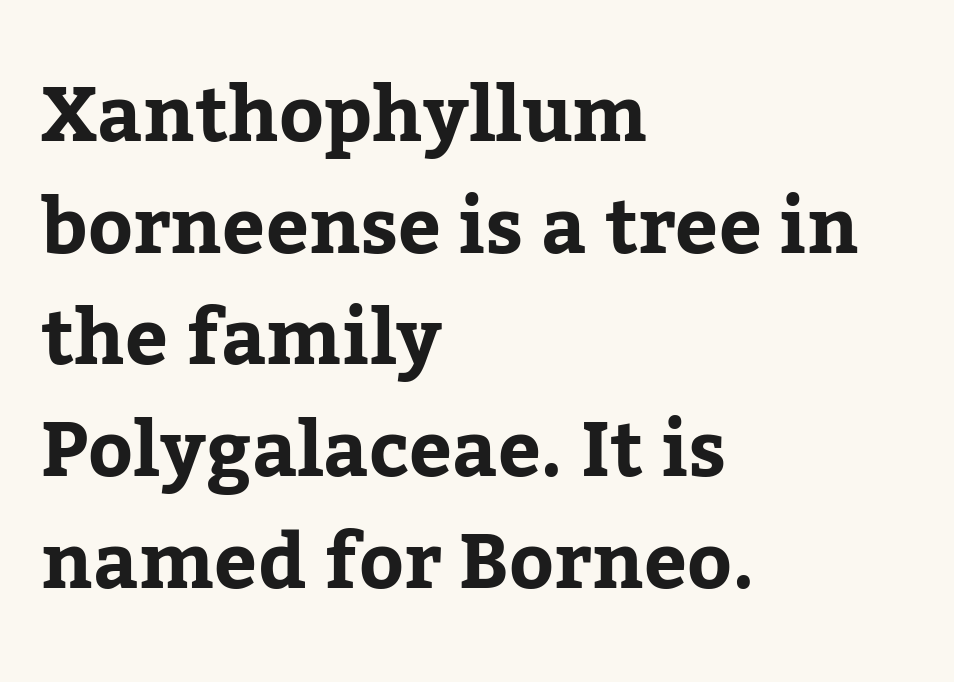
Q: Is the text italic (slanted)? A: No, it is upright.
Q: Is the typeface a serif or a sans-serif typeface? A: Serif.
Q: Is the text underlined? A: No.
Q: How is the paragraph aligned? A: Left-aligned.
Q: Is the spacing between letters normal or unusually wide? A: Normal.
Q: Is the spacing between lines tight, normal or loose? A: Normal.
Q: Width (condensed, normal, or wide)? A: Normal.
Q: Stroke contrast? A: Low.
Q: x-height? A: Medium.
Q: Monospaced? A: No.
